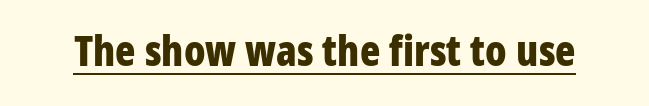
Q: Is the text bold? A: Yes.
Q: Is the text italic (slanted)? A: No, it is upright.
Q: Is the typeface a serif or a sans-serif typeface? A: Sans-serif.
Q: Is the text underlined? A: Yes.
Q: Is the spacing between letters normal or unusually wide? A: Normal.
Q: Width (condensed, normal, or wide)? A: Condensed.
Q: Stroke contrast? A: Low.
Q: x-height? A: Large.
Q: Monospaced? A: No.
